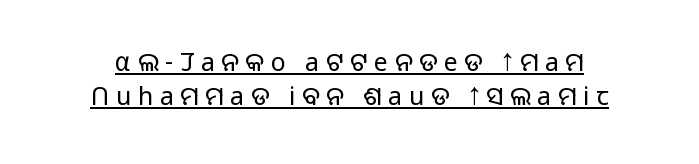
Q: Is the text bold? A: No.
Q: Is the text italic (slanted)? A: No, it is upright.
Q: Is the text underlined? A: Yes.
Q: Is the spacing between letters normal or unusually wide? A: Unusually wide.
Q: Is the spacing between lines tight, normal or loose? A: Normal.
